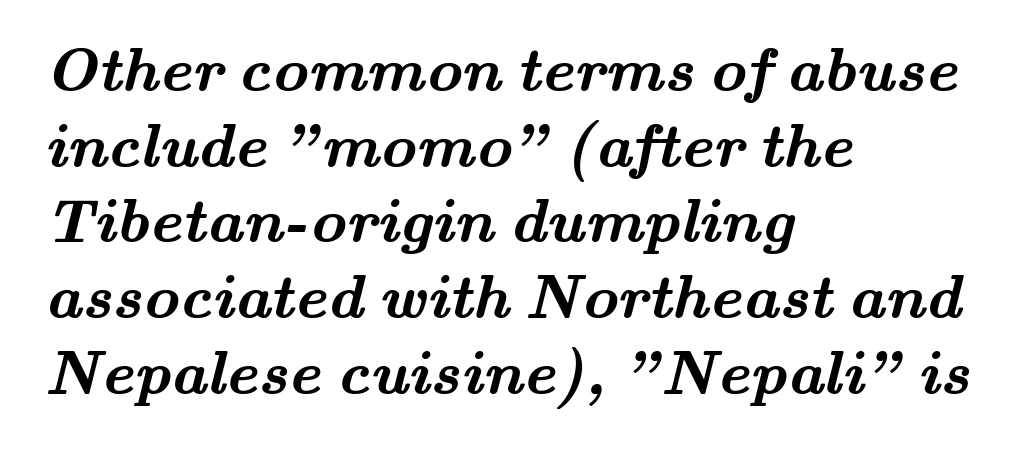
{"serif": "yes", "bold": "yes", "weight": "semibold", "width": "wide", "stroke_contrast": "medium", "x_height": "small", "monospaced": "no", "underline": "no", "align": "left", "line_spacing_ratio": 1.22, "letter_spacing": "normal", "letter_spacing_em": 0.0, "glyph_px": 62}
